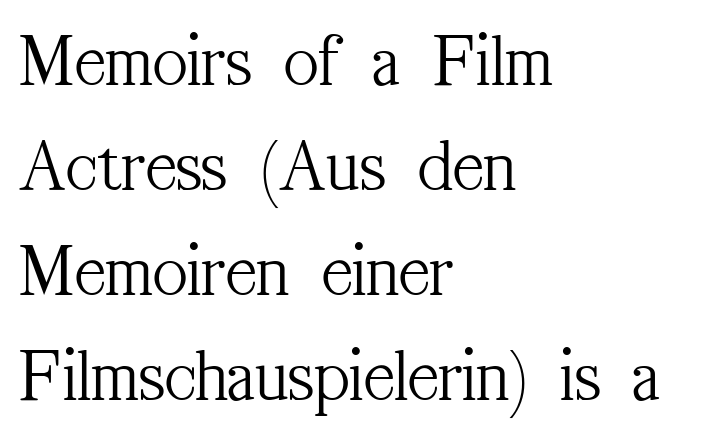
{"serif": "yes", "italic": "no", "bold": "no", "weight": "light", "width": "condensed", "stroke_contrast": "medium", "x_height": "medium", "monospaced": "no", "underline": "no", "align": "left", "line_spacing": "normal", "line_spacing_ratio": 1.4, "letter_spacing": "normal", "letter_spacing_em": 0.0, "glyph_px": 75}
